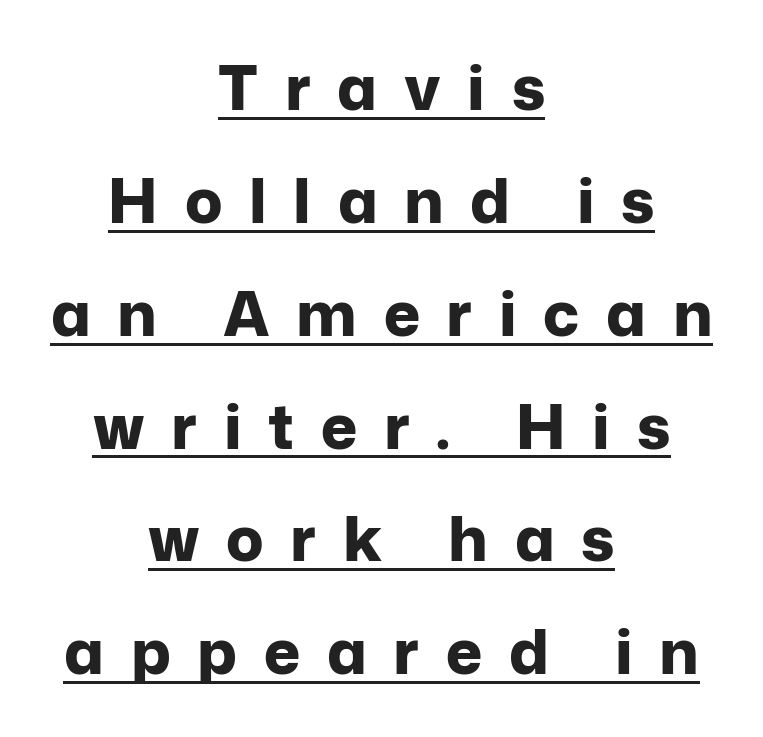
The passage shown is typed in a proportional face where columns would drift. In terms of posture, this sample is upright. Every row of glyphs is offset so its center matches the block's center. The glyphs have the mass of a bold cut. I'd call this a sans setting — the letters go barefoot. Is there an underline? Yes — a line sits under the letters.
